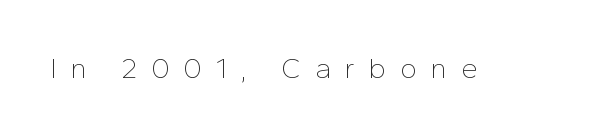
Words appear elongated and porous because spacing is wide. Note: no serifs on the glyphs. The face looks like a standard text weight, possibly lighter. This sample has the flowing, uneven cadence of proportional lettering. Descender tails drop into unmarked territory. A typesetter would mark this as roman, not italic.
